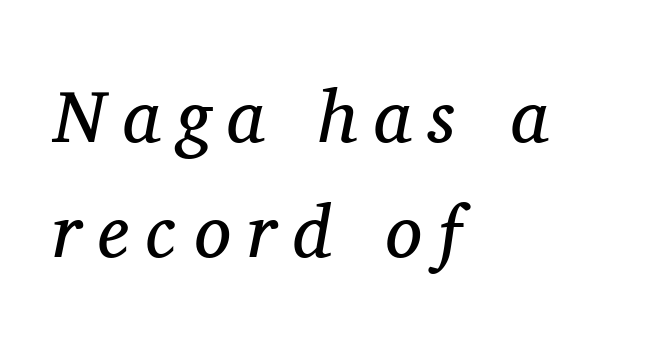
The image shows 74 px regular-weight serif type, italic (leaning right); set left-aligned, normal line spacing (1.56x), unusually wide letter spacing (+0.22 em), not underlined; medium stroke contrast and a medium x-height.
